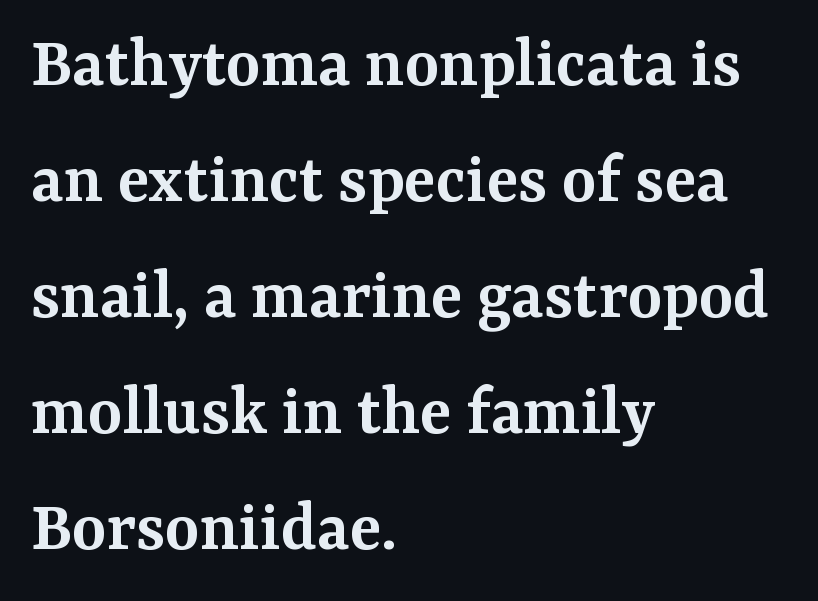
Q: Is the text bold? A: Semi-bold.
Q: Is the text italic (slanted)? A: No, it is upright.
Q: Is the typeface a serif or a sans-serif typeface? A: Serif.
Q: Is the text underlined? A: No.
Q: How is the paragraph aligned? A: Left-aligned.
Q: Is the spacing between letters normal or unusually wide? A: Normal.
Q: Is the spacing between lines tight, normal or loose? A: Normal.
Q: Width (condensed, normal, or wide)? A: Normal.
Q: Stroke contrast? A: Medium.
Q: x-height? A: Medium.
Q: Monospaced? A: No.
